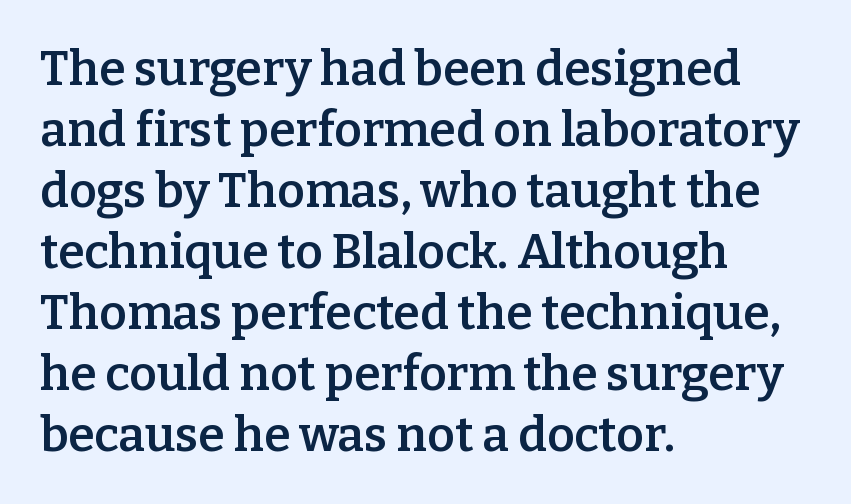
{"serif": "yes", "italic": "no", "bold": "semi", "weight": "semibold", "width": "normal", "stroke_contrast": "low", "x_height": "medium", "monospaced": "no", "underline": "no", "align": "left", "line_spacing": "normal", "line_spacing_ratio": 1.27, "letter_spacing": "normal", "letter_spacing_em": 0.0, "glyph_px": 48}
